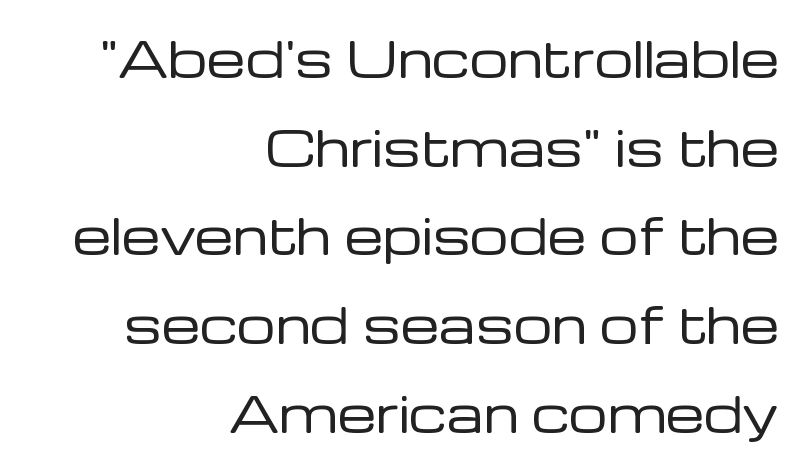
The glyphs are unaccompanied by any horizontal stroke below them. This sample has the flowing, uneven cadence of proportional lettering. You can tell from the bare stems that sans-serif type was used. It's the straight-up-and-down kind of type. Alignment: flush right.
